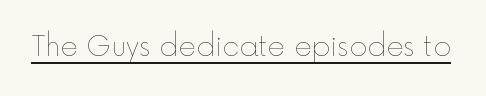
Vertical stems look standard width or narrower in stroke. This sample carries an underscore along the baseline area. Notice how the stems are strictly vertical — no italics here. Spacing between characters is what you'd get straight out of the box.
